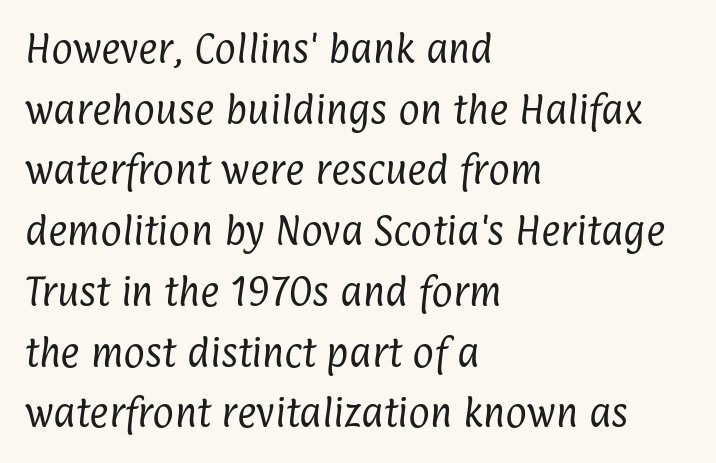
The face used here is a sans, in the tradition of grotesques and geometrics. Here the designer chose a conventional face with non-uniform glyph widths. This is not heavy type; no bold has been used. This rendering features lettering with no underline. If you drew a ruler down the left edge, every line would touch it. This sample uses plain, unmodified letter spacing.
